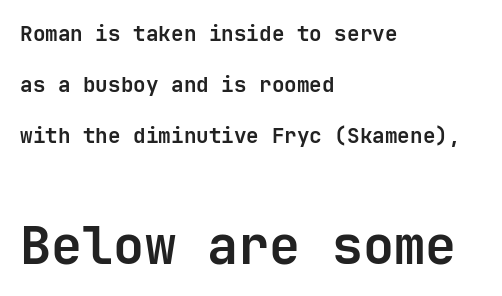
Q: Is the text bold? A: Yes.
Q: Is the text italic (slanted)? A: No, it is upright.
Q: Is the typeface a serif or a sans-serif typeface? A: Sans-serif.
Q: Is the text underlined? A: No.
Q: How is the paragraph aligned? A: Left-aligned.
Q: Is the spacing between letters normal or unusually wide? A: Normal.
Q: Is the spacing between lines tight, normal or loose? A: Loose.
Q: Which block of text is set in a larger size, the first (top) or the second (bottom)? A: The second (bottom) one.
Q: Width (condensed, normal, or wide)? A: Normal.
Q: Stroke contrast? A: Low.
Q: x-height? A: Medium.
